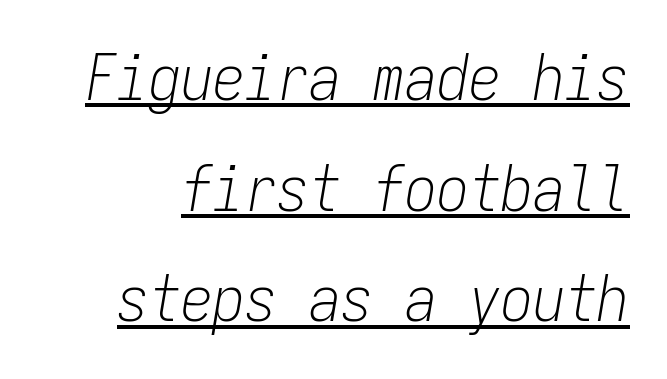
Q: Is the text bold? A: No.
Q: Is the text italic (slanted)? A: Yes, it leans right by about 9 degrees.
Q: Is the text underlined? A: Yes.
Q: Is the spacing between letters normal or unusually wide? A: Normal.
Q: Width (condensed, normal, or wide)? A: Condensed.
Q: Stroke contrast? A: Low.
Q: x-height? A: Medium.
Q: Monospaced? A: Yes.
